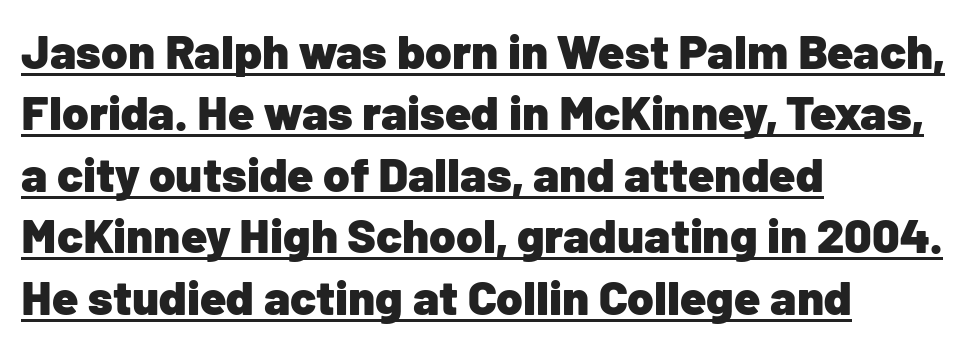
The image shows 48 px heavy sans-serif type, upright; set left-aligned, normal line spacing (1.28x), normal letter spacing, underlined; low stroke contrast and a medium x-height.
